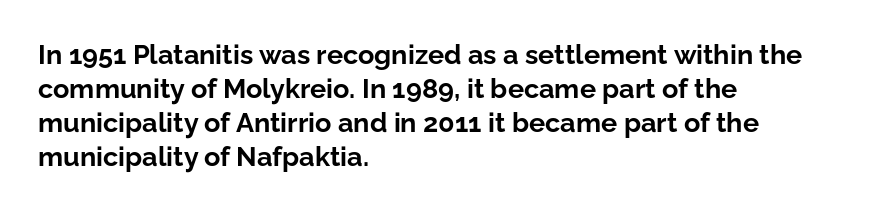
The image shows 27 px bold type, upright; set left-aligned, normal line spacing (1.26x), normal letter spacing, not underlined.
